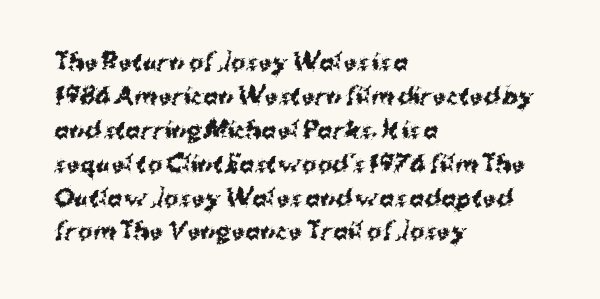
No word sits above an underline. Thick stems and heavy bowls — unmistakably bold. How are the letters spaced? Ordinarily, with no added tracking. Line beginnings align vertically; line endings do not.
